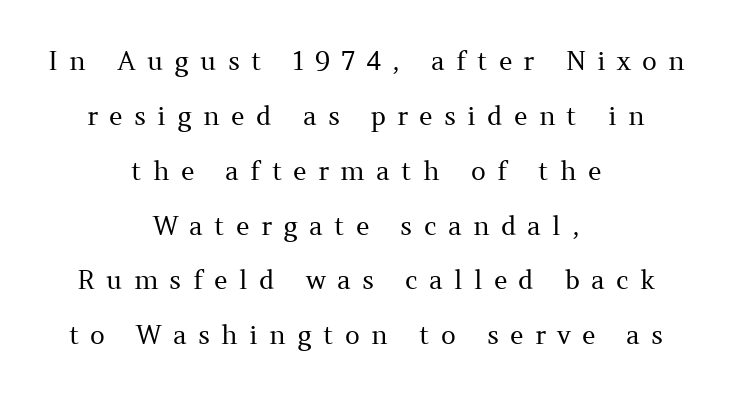
{"italic": "no", "bold": "no", "underline": "no", "align": "center", "line_spacing": "loose", "line_spacing_ratio": 2.11, "letter_spacing": "wide", "letter_spacing_em": 0.43, "glyph_px": 26}
